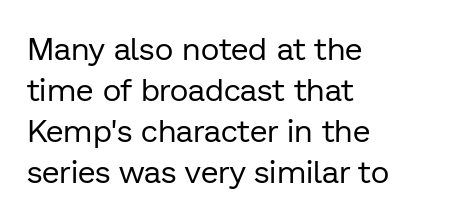
This sample is left-justified, so line endings fall wherever the words run out. Clear beneath every line of the passage. Regular leading. The letterforms sit shoulder to shoulder at normal distance. You could not count columns in this text — the font is proportionally spaced.
